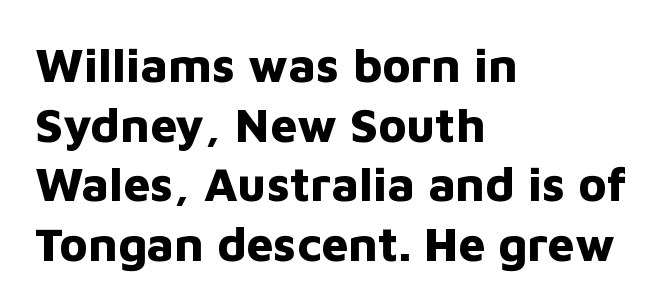
{"serif": "no", "italic": "no", "bold": "yes", "weight": "bold", "width": "normal", "stroke_contrast": "low", "x_height": "medium", "monospaced": "no", "underline": "no", "align": "left", "line_spacing_ratio": 1.24, "letter_spacing": "normal", "letter_spacing_em": 0.0, "glyph_px": 48}
